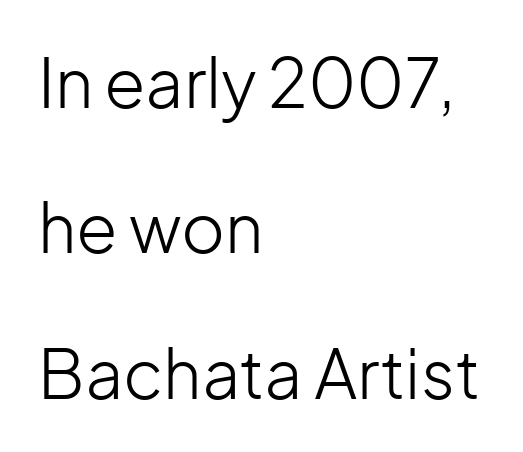
Honestly, the rows look like they've been pulled way apart. In terms of letterspacing, this is plain default setting. The typeface has the unassuming heft of standard copy or less. The glyphs are unaccompanied by any horizontal stroke below them. In terms of letterform style, serifs are entirely absent.
